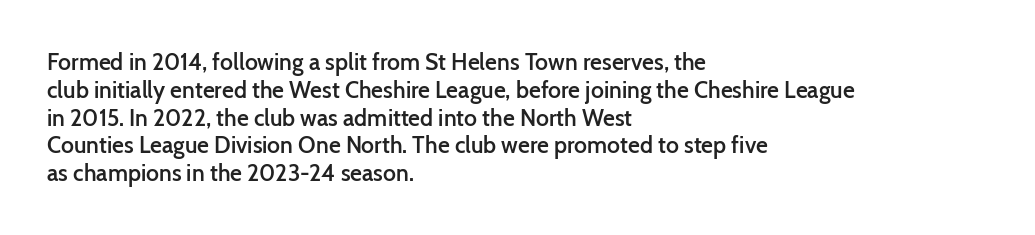
Q: Is the text bold? A: Semi-bold.
Q: Is the text italic (slanted)? A: No, it is upright.
Q: Is the text underlined? A: No.
Q: How is the paragraph aligned? A: Left-aligned.
Q: Is the spacing between letters normal or unusually wide? A: Normal.
